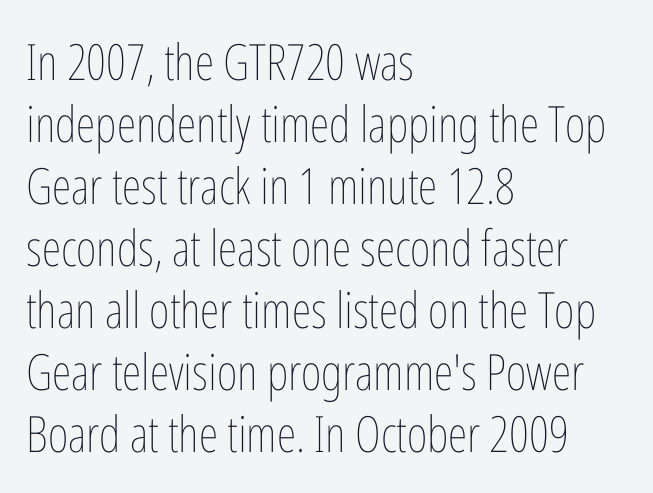
{"italic": "no", "bold": "no", "weight": "thin", "width": "condensed", "stroke_contrast": "low", "x_height": "medium", "monospaced": "no", "underline": "no", "align": "left", "line_spacing_ratio": 1.24, "letter_spacing": "normal", "letter_spacing_em": 0.0, "glyph_px": 50}
